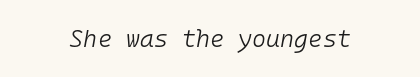
The image shows 24 px text type, italic (leaning right); set normal letter spacing, not underlined.
